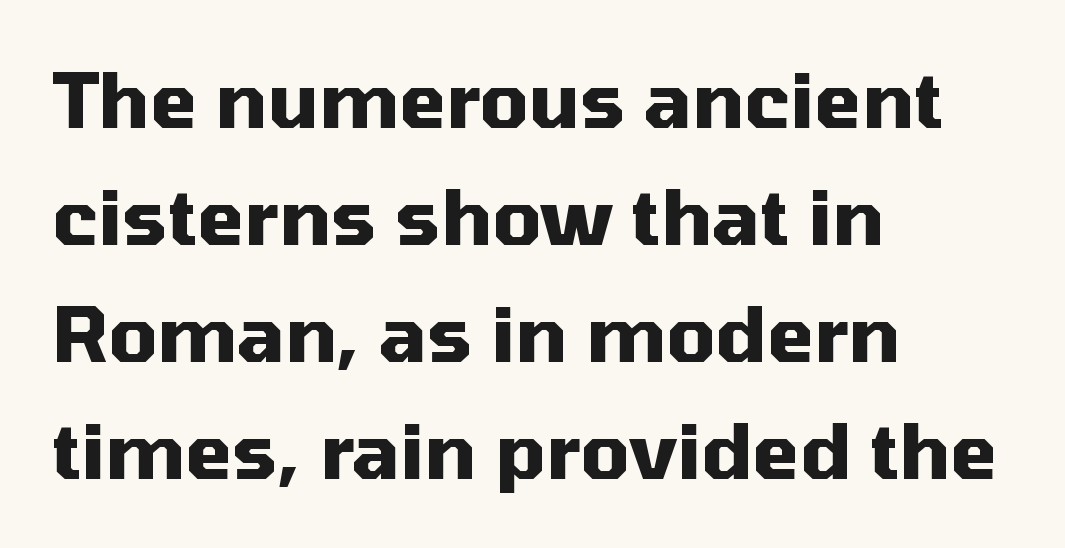
The image shows 76 px heavy sans-serif type, upright; set left-aligned, normal line spacing (1.54x), normal letter spacing, not underlined; medium stroke contrast and a medium x-height.
